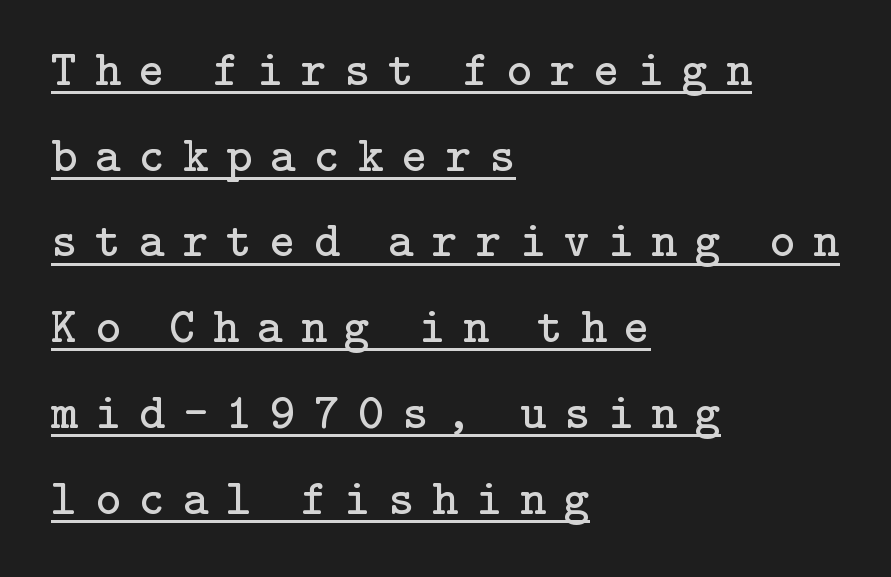
{"serif": "yes", "italic": "no", "bold": "no", "weight": "regular", "width": "normal", "stroke_contrast": "low", "x_height": "medium", "underline": "yes", "align": "left", "line_spacing_ratio": 1.75, "letter_spacing": "wide", "letter_spacing_em": 0.37, "glyph_px": 49}
